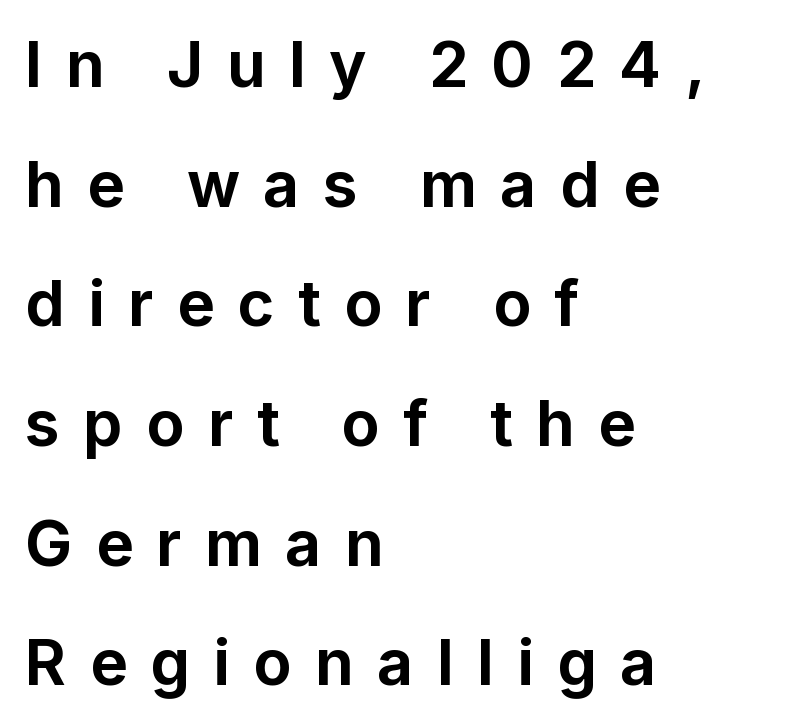
The image shows 63 px bold sans-serif type, upright; set left-aligned, loose line spacing (1.9x), unusually wide letter spacing (+0.37 em), not underlined; low stroke contrast and a medium x-height.
